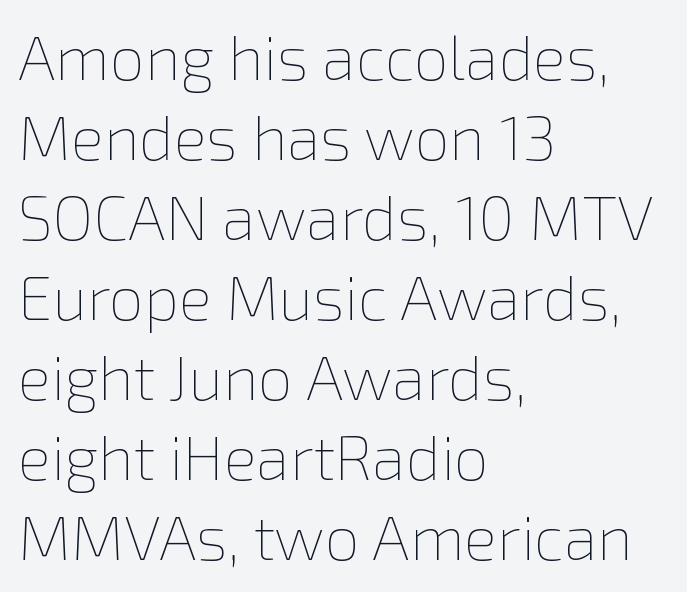
{"italic": "no", "bold": "no", "weight": "thin", "width": "normal", "x_height": "medium", "monospaced": "no", "underline": "no", "align": "left", "line_spacing": "normal", "line_spacing_ratio": 1.29, "letter_spacing": "normal", "letter_spacing_em": 0.0, "glyph_px": 62}
